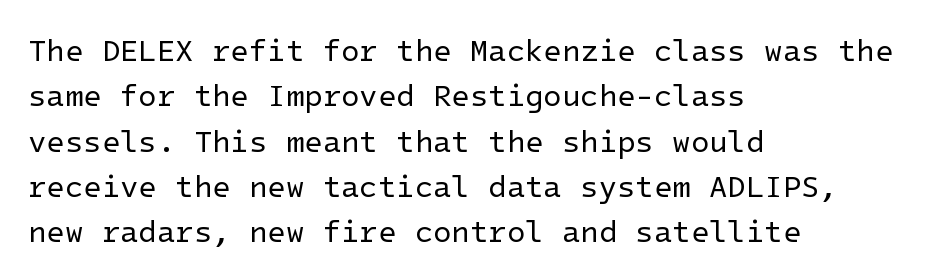
Q: Is the text bold? A: No.
Q: Is the text italic (slanted)? A: No, it is upright.
Q: Is the typeface a serif or a sans-serif typeface? A: Sans-serif.
Q: Is the text underlined? A: No.
Q: How is the paragraph aligned? A: Left-aligned.
Q: Is the spacing between letters normal or unusually wide? A: Normal.
Q: Is the spacing between lines tight, normal or loose? A: Normal.
Q: Width (condensed, normal, or wide)? A: Normal.
Q: Stroke contrast? A: Low.
Q: x-height? A: Medium.
